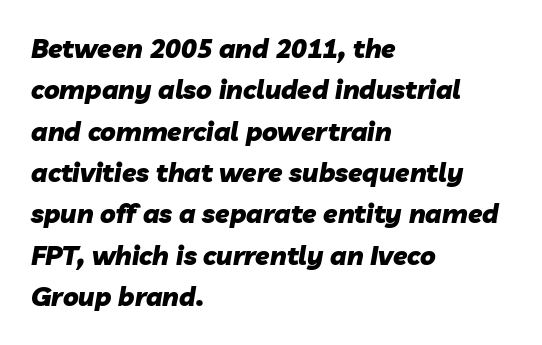
{"italic": "yes", "lean": "right", "slant_degrees": 10, "bold": "yes", "underline": "no", "align": "left", "line_spacing": "normal", "line_spacing_ratio": 1.59, "letter_spacing": "normal", "letter_spacing_em": 0.0, "glyph_px": 26}
